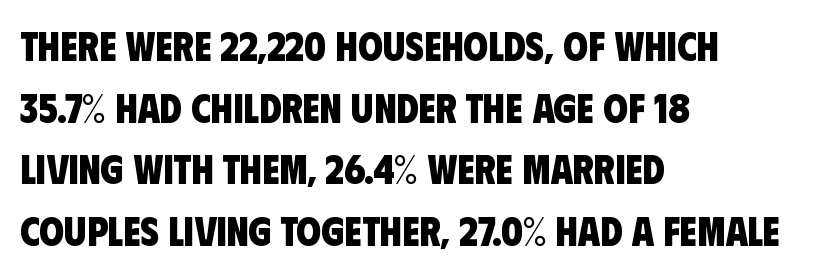
The image shows 40 px heavy, condensed sans-serif type; set left-aligned, normal line spacing (1.54x), normal letter spacing, not underlined; low stroke contrast and a large x-height.
